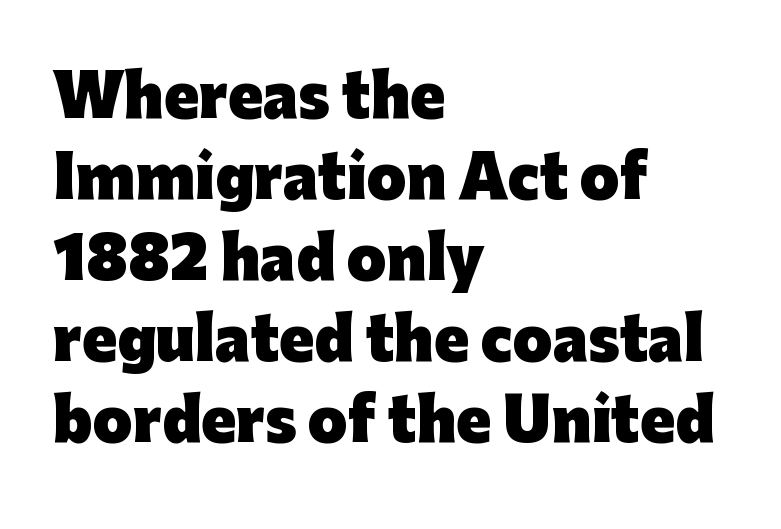
{"serif": "no", "italic": "no", "bold": "yes", "weight": "heavy", "width": "normal", "stroke_contrast": "low", "x_height": "medium", "monospaced": "no", "underline": "no", "align": "left", "line_spacing": "normal", "line_spacing_ratio": 1.42, "letter_spacing": "normal", "letter_spacing_em": 0.0, "glyph_px": 57}
